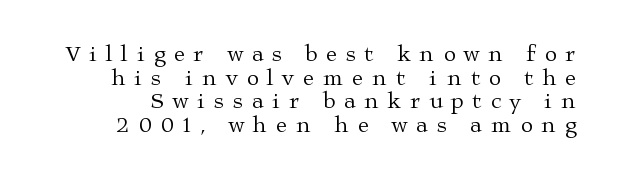
Q: Is the text bold? A: No.
Q: Is the text italic (slanted)? A: No, it is upright.
Q: Is the text underlined? A: No.
Q: Is the spacing between letters normal or unusually wide? A: Unusually wide.
Q: Is the spacing between lines tight, normal or loose? A: Tight.
